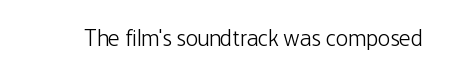
The image shows 23 px text type, upright; set normal letter spacing, not underlined.
